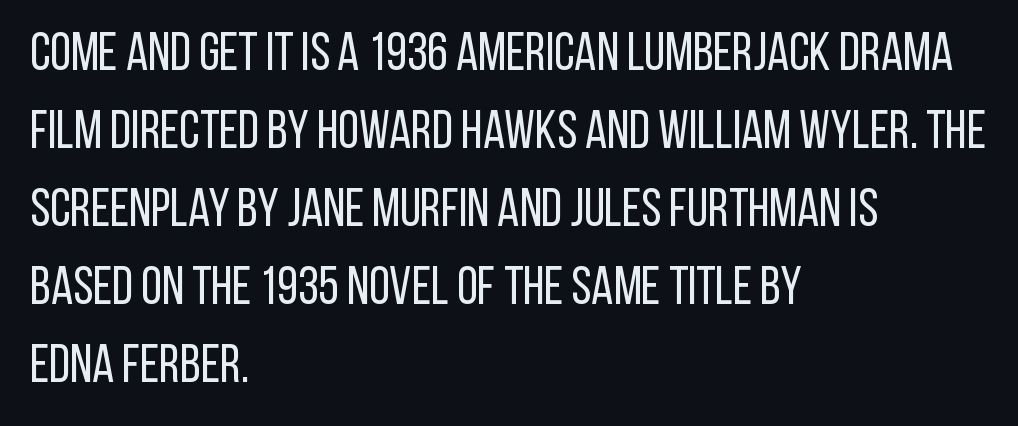
{"serif": "no", "italic": "no", "bold": "no", "weight": "regular", "width": "condensed", "stroke_contrast": "low", "x_height": "large", "monospaced": "no", "underline": "no", "align": "left", "line_spacing": "normal", "line_spacing_ratio": 1.47, "letter_spacing": "normal", "letter_spacing_em": 0.0, "glyph_px": 53}
